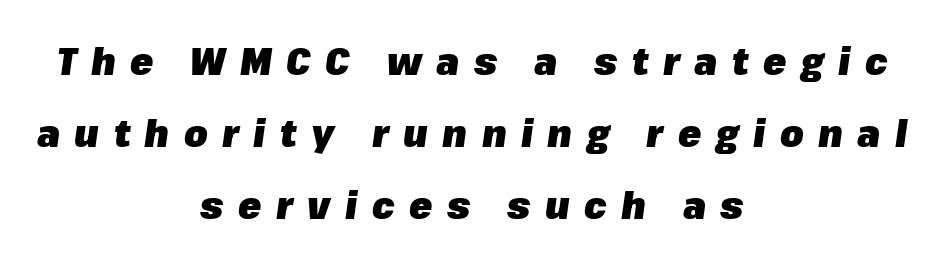
The image shows 38 px heavy type, italic (leaning right); set centered, loose line spacing (1.9x), unusually wide letter spacing (+0.38 em), not underlined; low stroke contrast and a medium x-height.
